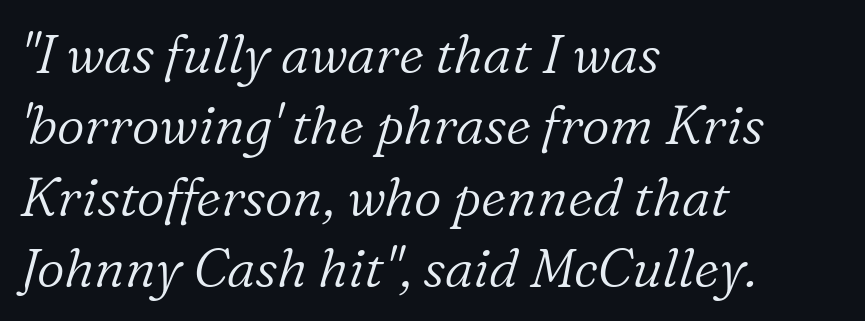
Q: Is the text bold? A: No.
Q: Is the text italic (slanted)? A: Yes, it leans right by about 16 degrees.
Q: Is the typeface a serif or a sans-serif typeface? A: Serif.
Q: Is the text underlined? A: No.
Q: How is the paragraph aligned? A: Left-aligned.
Q: Is the spacing between letters normal or unusually wide? A: Normal.
Q: Is the spacing between lines tight, normal or loose? A: Normal.
Q: Width (condensed, normal, or wide)? A: Normal.
Q: Stroke contrast? A: Low.
Q: x-height? A: Medium.
Q: Monospaced? A: No.
